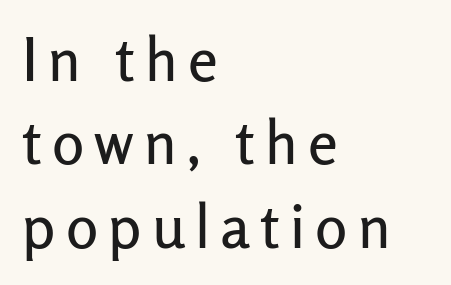
The rendering uses natural spacing where letterforms have individual widths. One-word summary of the alignment: left. The letters carry no serifs — their stems end cleanly without finishing strokes. Check the space under the baseline: it is left empty. Vertical strokes here are truly vertical. Leading: standard.
